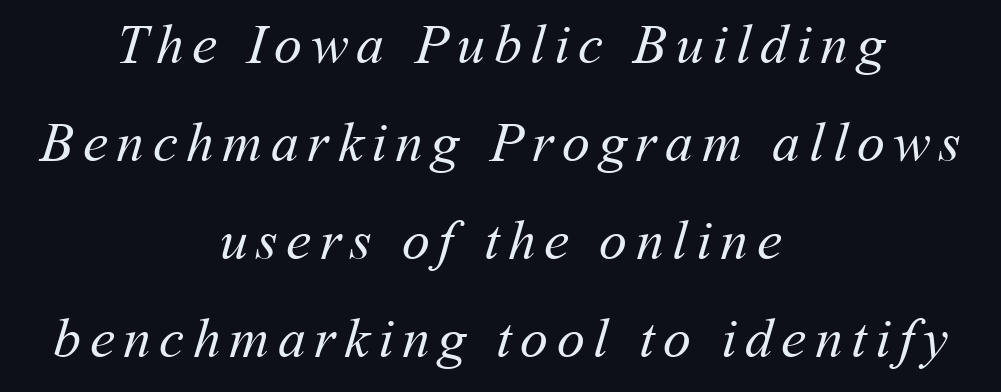
The zone under the glyphs is completely vacant. The rendering positions every line midway between the sides. Proportional: the letters do not fall into vertical columns. Stroke thickness stays within the range of a standard reading face or lighter.
